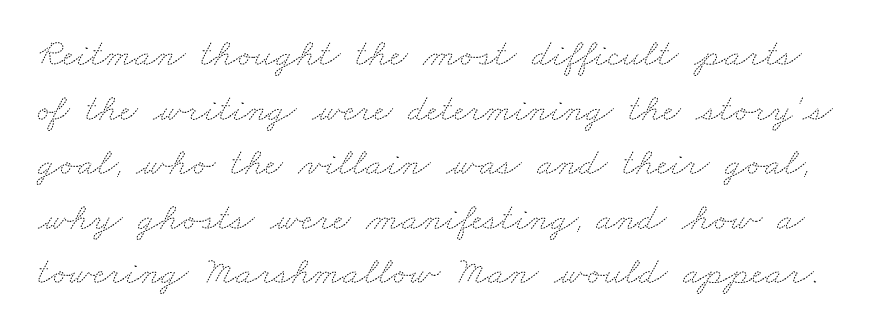
Leading matches the norm, producing a regular column. Looks like regular typesetting: each glyph gets only the width it needs. Stroke mass is kept to a normal reading level or below. No extra tracking has been applied to these lines. The baseline area is clear.
